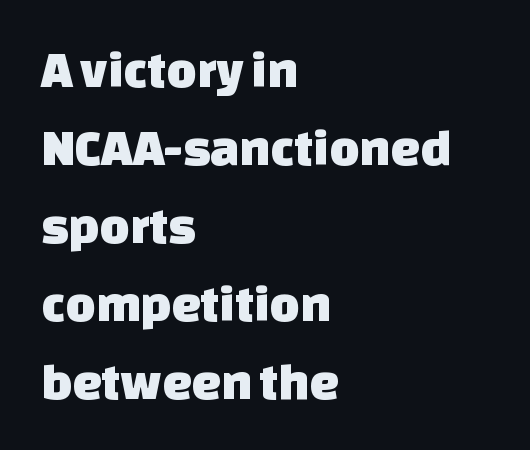
Is the letter spacing exaggerated? No — it looks like the ordinary default. The face used here is proportionally spaced, like ordinary book or web type. To sum up the face: it is a sans, with no serifs. Each row of text sits above clean, open space.
